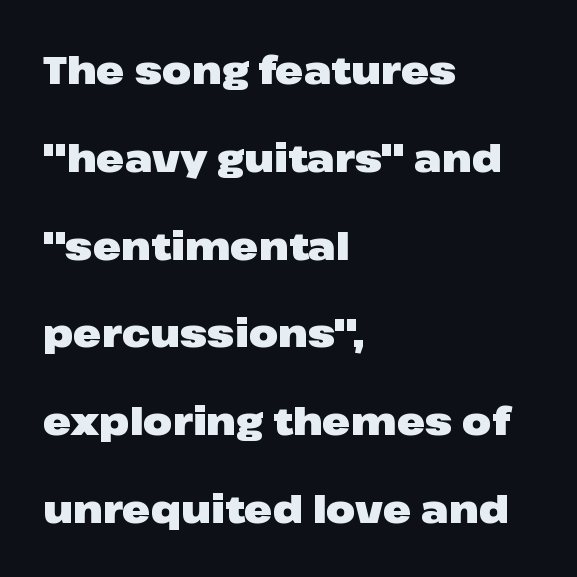
This sample uses a sans-serif face. The compositor pushed each line to the left boundary. Is this a fixed-width face? No — the glyphs have proportional, varying widths. A bare baseline throughout the passage. Horizontal bands of white between lines are thick stripes.
